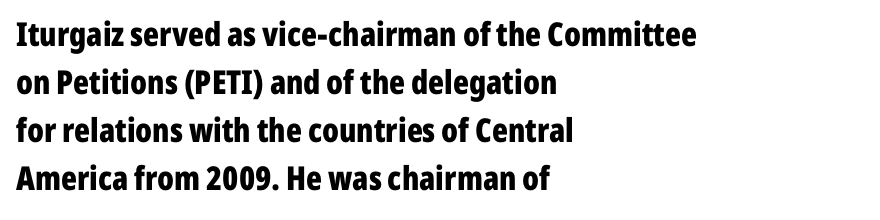
The image shows 33 px bold, condensed sans-serif type, upright; set left-aligned, normal line spacing (1.45x), normal letter spacing, not underlined; low stroke contrast and a medium x-height.
